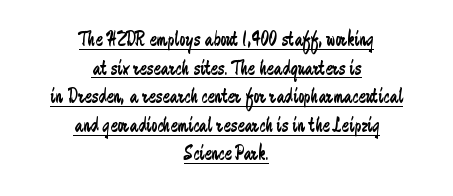
The image shows 21 px text type; set centered, normal line spacing (1.36x), normal letter spacing, underlined.
